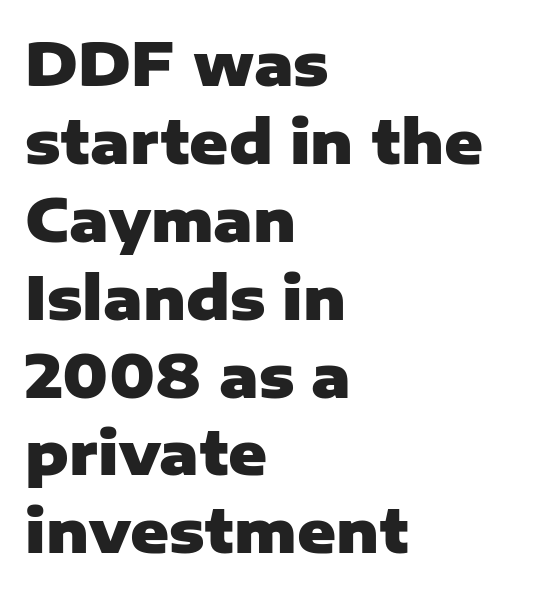
{"serif": "no", "italic": "no", "bold": "yes", "weight": "heavy", "width": "normal", "stroke_contrast": "low", "x_height": "medium", "monospaced": "no", "underline": "no", "align": "left", "line_spacing": "normal", "line_spacing_ratio": 1.32, "letter_spacing": "normal", "letter_spacing_em": 0.0, "glyph_px": 59}
